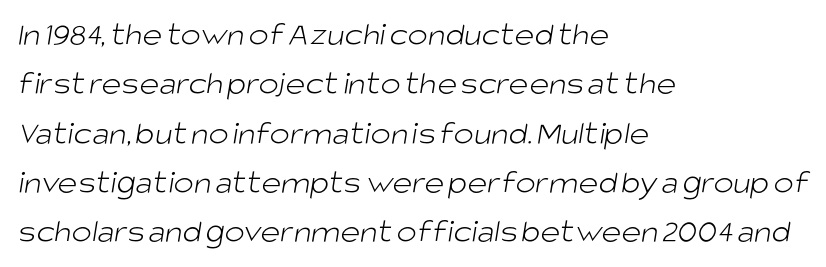
Think of a printed novel: that variable character pitch is what you see here. Type without underlining. Is the stroke heavy? The answer is a plain regular-or-lighter. Font category for this specimen: sans-serif. Does the leading feel generous? No, just average.
